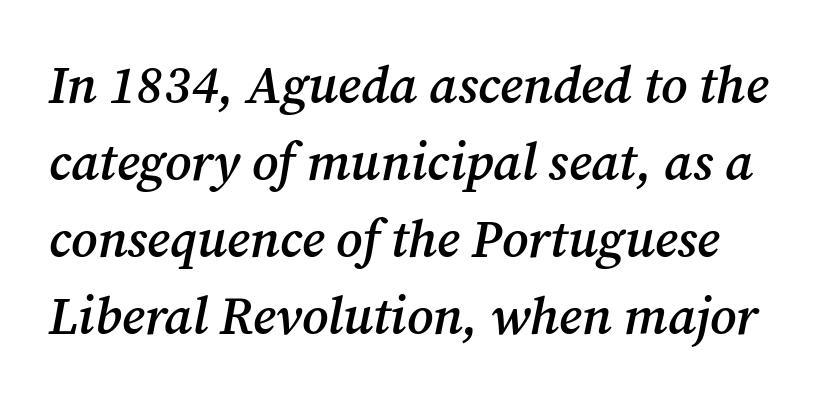
The image shows 52 px semibold serif type, italic (leaning right); set normal line spacing (1.48x), normal letter spacing, not underlined; medium stroke contrast and a medium x-height.
